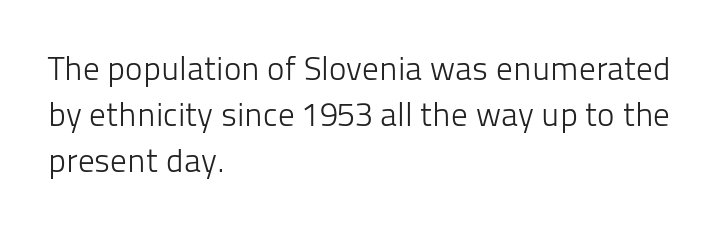
{"serif": "no", "italic": "no", "bold": "no", "weight": "light", "width": "normal", "stroke_contrast": "low", "x_height": "medium", "monospaced": "no", "underline": "no", "align": "left", "line_spacing": "normal", "line_spacing_ratio": 1.39, "letter_spacing": "normal", "letter_spacing_em": 0.0, "glyph_px": 33}
